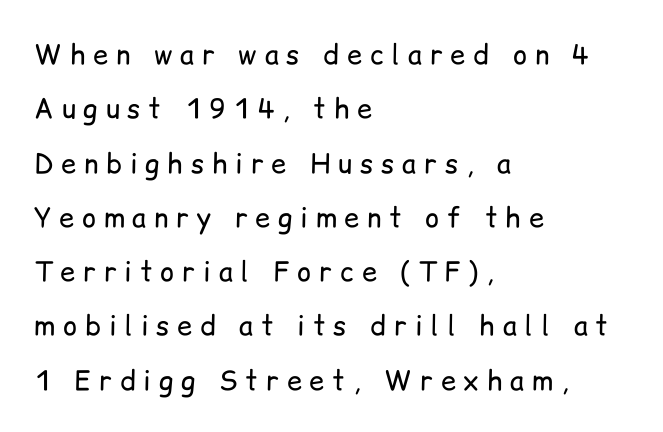
The image shows 27 px text type, upright; set left-aligned, loose line spacing (2.01x), unusually wide letter spacing (+0.29 em), not underlined.
